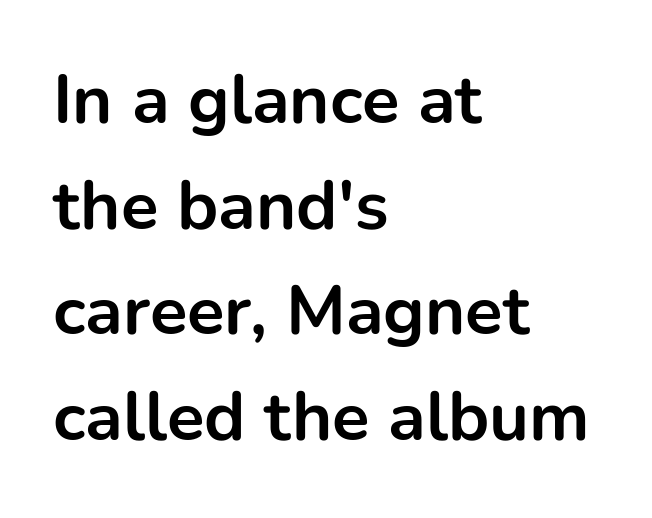
The image shows 69 px bold sans-serif type, upright; set left-aligned, normal line spacing (1.53x), normal letter spacing, not underlined; low stroke contrast and a medium x-height.
